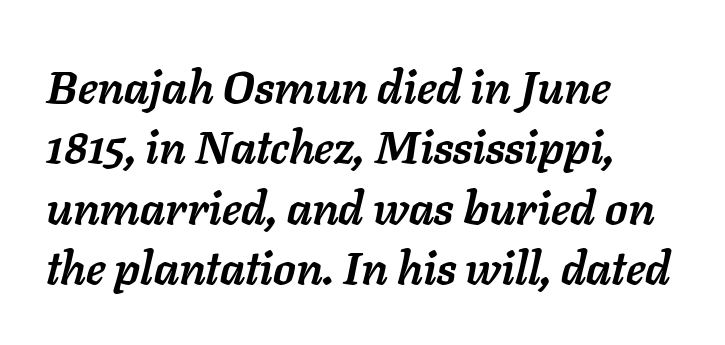
{"italic": "yes", "lean": "right", "slant_degrees": 11, "bold": "yes", "weight": "semibold", "width": "normal", "stroke_contrast": "low", "x_height": "medium", "monospaced": "no", "underline": "no", "align": "left", "line_spacing": "normal", "line_spacing_ratio": 1.31, "letter_spacing": "normal", "letter_spacing_em": 0.0, "glyph_px": 46}
